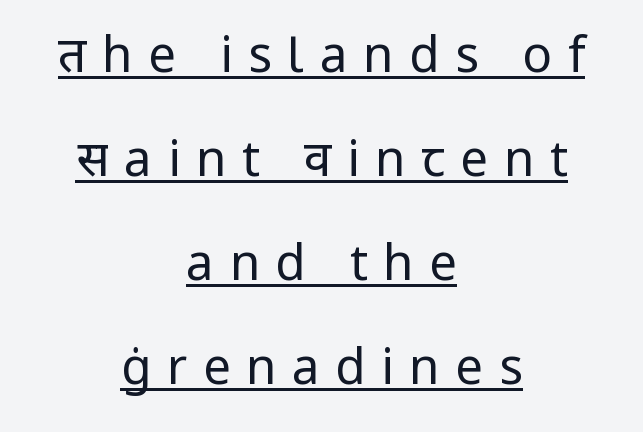
The image shows 49 px regular-weight sans-serif type, upright; set centered, loose line spacing (2.12x), unusually wide letter spacing (+0.32 em), underlined; low stroke contrast and a medium x-height.
